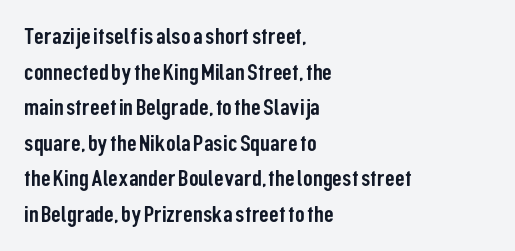
The lettering holds an erect, upright posture throughout. Inter-character spacing is left at the font's built-in metrics. The glyphs are unaccompanied by any horizontal stroke below them. Horizontal alignment here is leftward, the default for most running prose. Is there much room between lines? A standard amount, neither cramped nor airy.
